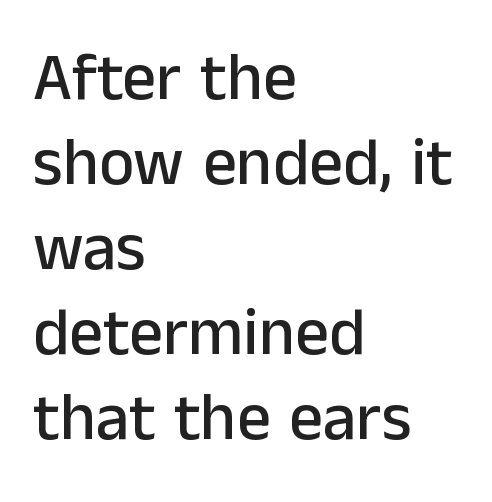
Q: Is the text italic (slanted)? A: No, it is upright.
Q: Is the typeface a serif or a sans-serif typeface? A: Sans-serif.
Q: Is the text underlined? A: No.
Q: How is the paragraph aligned? A: Left-aligned.
Q: Is the spacing between letters normal or unusually wide? A: Normal.
Q: Is the spacing between lines tight, normal or loose? A: Normal.
Q: Width (condensed, normal, or wide)? A: Normal.
Q: Stroke contrast? A: Low.
Q: x-height? A: Medium.
Q: Monospaced? A: No.
